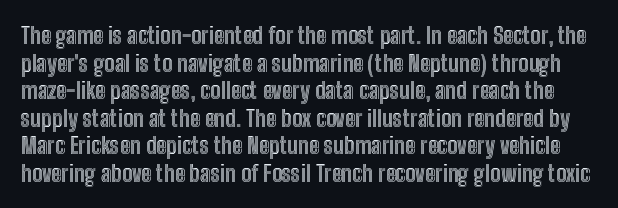
{"italic": "no", "underline": "no", "line_spacing_ratio": 1.2, "letter_spacing": "normal", "letter_spacing_em": 0.0, "glyph_px": 23}
